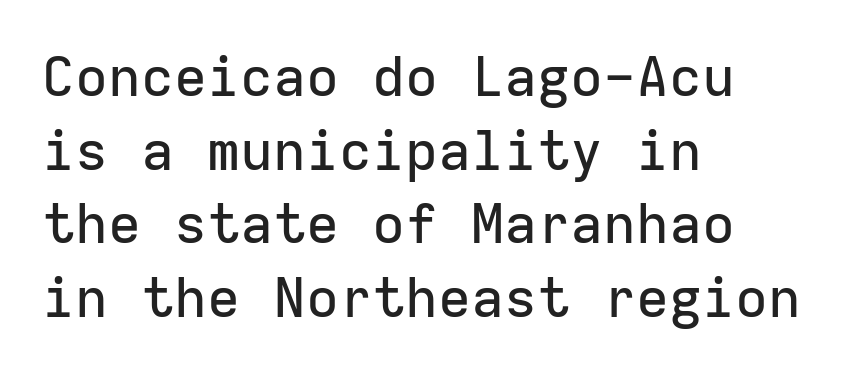
Just letters on the line, the space beneath them empty. The typeface chosen for these lines omits serifs. Every stem runs plumb, perpendicular to the baseline. Successive baselines arrive at the customary interval. Observe the ordinary spacing: letters are neighbours, not strangers. These lines stack with their left ends in a neat column.
